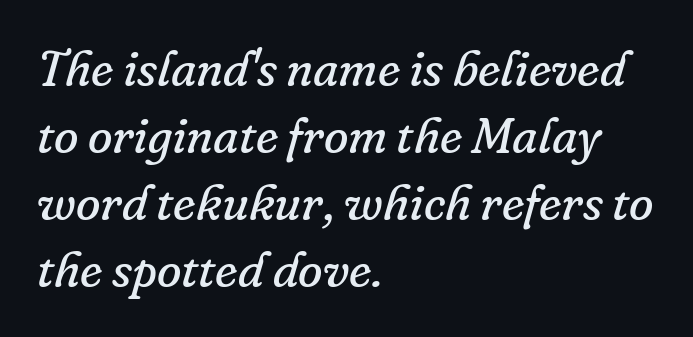
The image shows 50 px regular-weight serif type, italic (leaning right); set left-aligned, normal line spacing (1.34x), normal letter spacing, not underlined; low stroke contrast and a small x-height.
